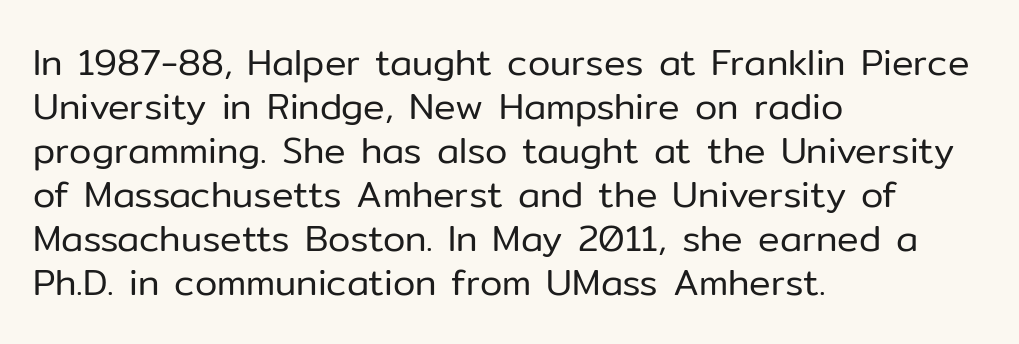
The image shows 36 px regular-weight sans-serif type, upright; set left-aligned, line spacing 1.22x, normal letter spacing, not underlined; low stroke contrast and a medium x-height.
